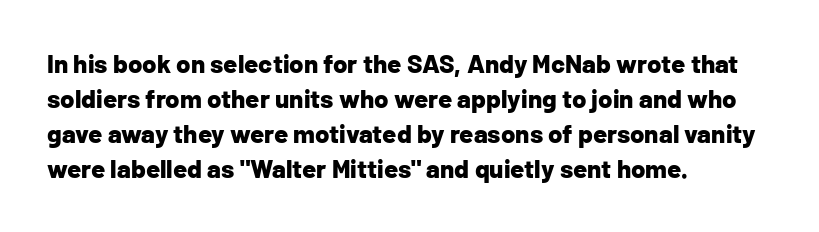
{"italic": "no", "bold": "yes", "underline": "no", "align": "left", "line_spacing": "normal", "line_spacing_ratio": 1.35, "letter_spacing": "normal", "letter_spacing_em": 0.0, "glyph_px": 26}
